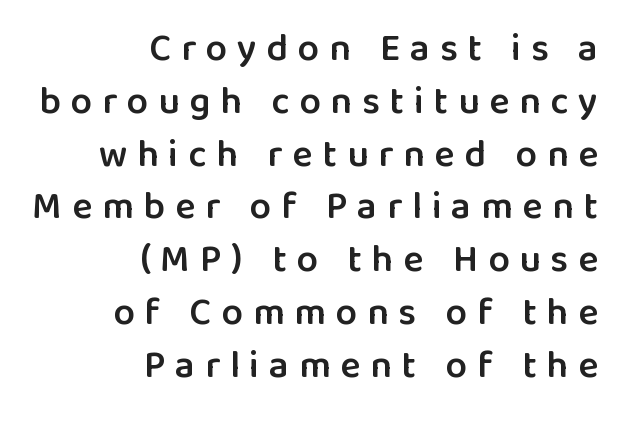
{"serif": "no", "italic": "no", "bold": "semi", "weight": "semibold", "width": "normal", "stroke_contrast": "low", "x_height": "medium", "monospaced": "no", "underline": "no", "align": "right", "line_spacing": "normal", "line_spacing_ratio": 1.39, "letter_spacing": "wide", "letter_spacing_em": 0.26, "glyph_px": 38}
